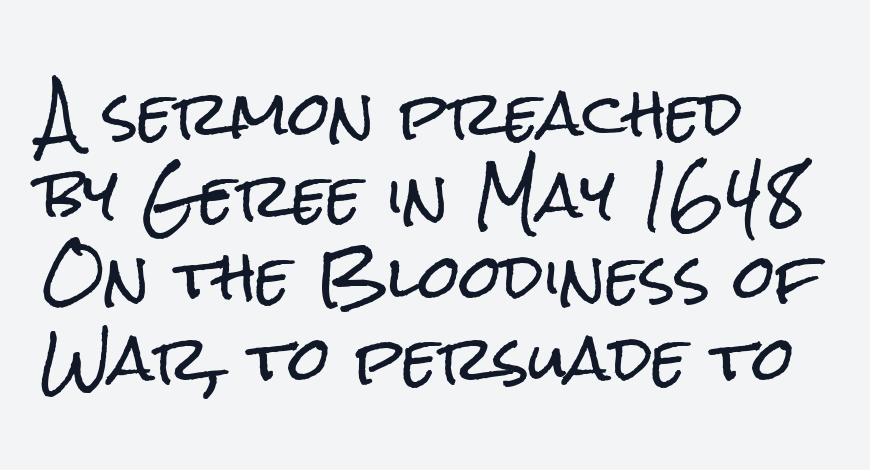
The image shows 60 px condensed sans-serif type, upright; set left-aligned, normal line spacing (1.36x), normal letter spacing, not underlined; low stroke contrast and a medium x-height.
